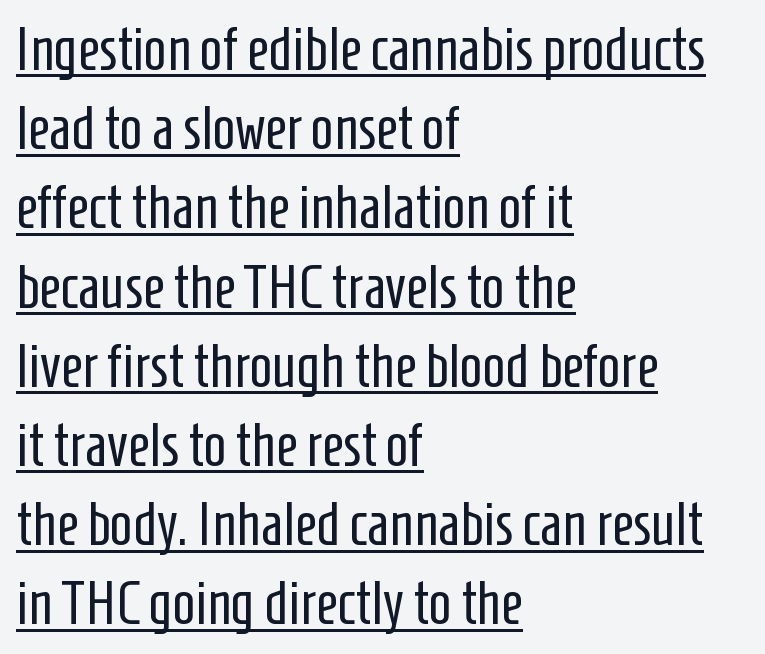
Q: Is the text bold? A: No.
Q: Is the text italic (slanted)? A: No, it is upright.
Q: Is the typeface a serif or a sans-serif typeface? A: Sans-serif.
Q: Is the text underlined? A: Yes.
Q: How is the paragraph aligned? A: Left-aligned.
Q: Is the spacing between letters normal or unusually wide? A: Normal.
Q: Is the spacing between lines tight, normal or loose? A: Normal.
Q: Width (condensed, normal, or wide)? A: Condensed.
Q: Stroke contrast? A: Low.
Q: x-height? A: Medium.
Q: Monospaced? A: No.
